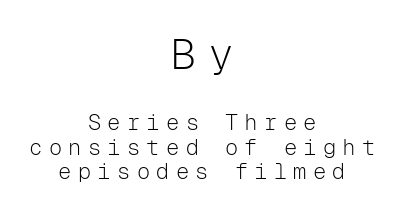
{"serif": "no", "italic": "no", "bold": "no", "weight": "light", "width": "normal", "stroke_contrast": "low", "x_height": "medium", "monospaced": "yes", "underline": "no", "align": "center", "line_spacing": "tight", "line_spacing_ratio": 1.11, "letter_spacing": "wide", "letter_spacing_em": 0.29, "larger_block": "first", "size_ratio": 1.95, "glyph_px": 43}
